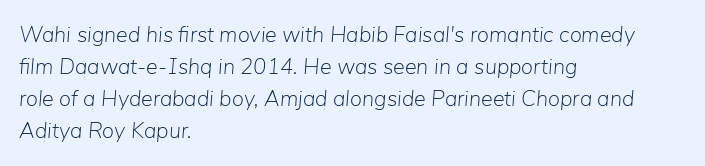
Line starts are locked; line ends wander. Every character sits at an angle, as italics do. The gaps between neighbouring characters are ordinary and unremarkable. The space between consecutive lines is moderate.
